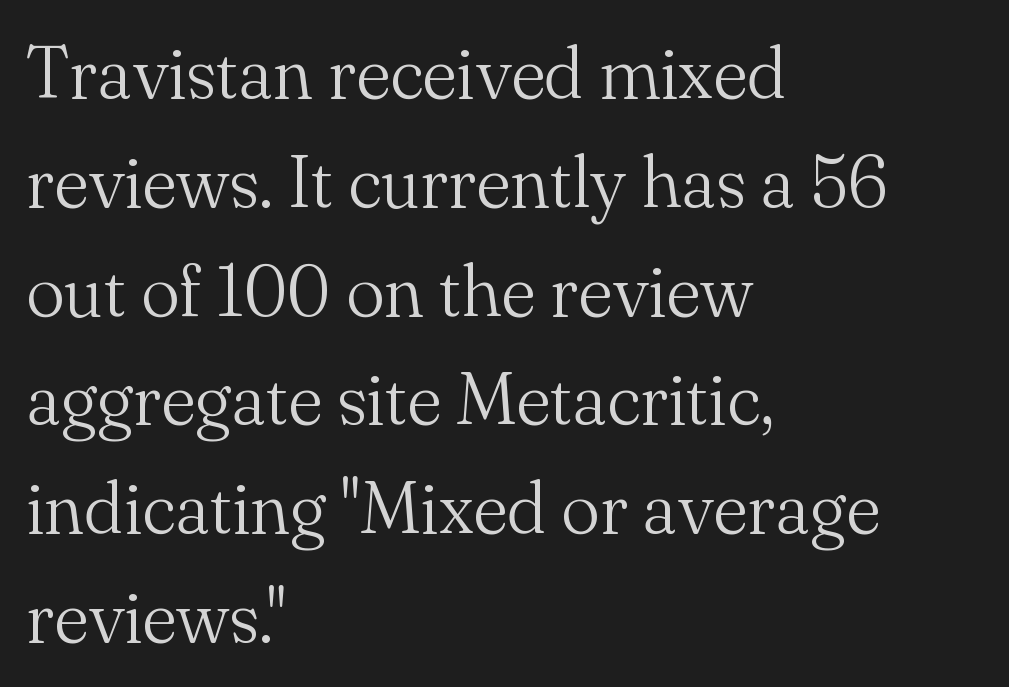
Each row of text sits above clean, open space. Inter-character spacing is left at the font's built-in metrics. Each stroke keeps to a modest, everyday thickness or less. Here the designer chose a conventional face with non-uniform glyph widths.
